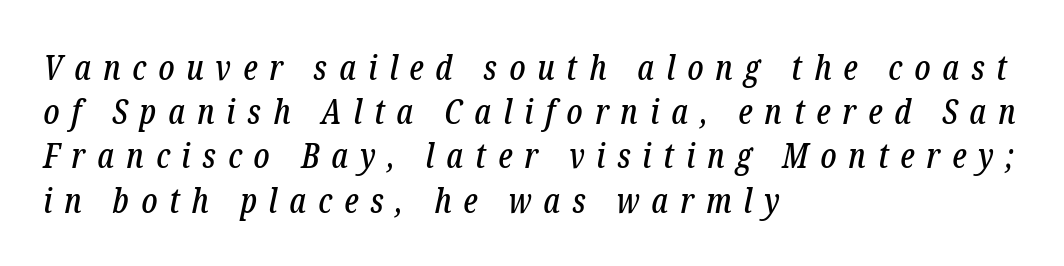
Q: Is the text italic (slanted)? A: Yes, it leans right by about 12 degrees.
Q: Is the typeface a serif or a sans-serif typeface? A: Serif.
Q: Is the text underlined? A: No.
Q: How is the paragraph aligned? A: Left-aligned.
Q: Is the spacing between letters normal or unusually wide? A: Unusually wide.
Q: Is the spacing between lines tight, normal or loose? A: Normal.
Q: Width (condensed, normal, or wide)? A: Condensed.
Q: Stroke contrast? A: Low.
Q: x-height? A: Medium.
Q: Monospaced? A: No.
